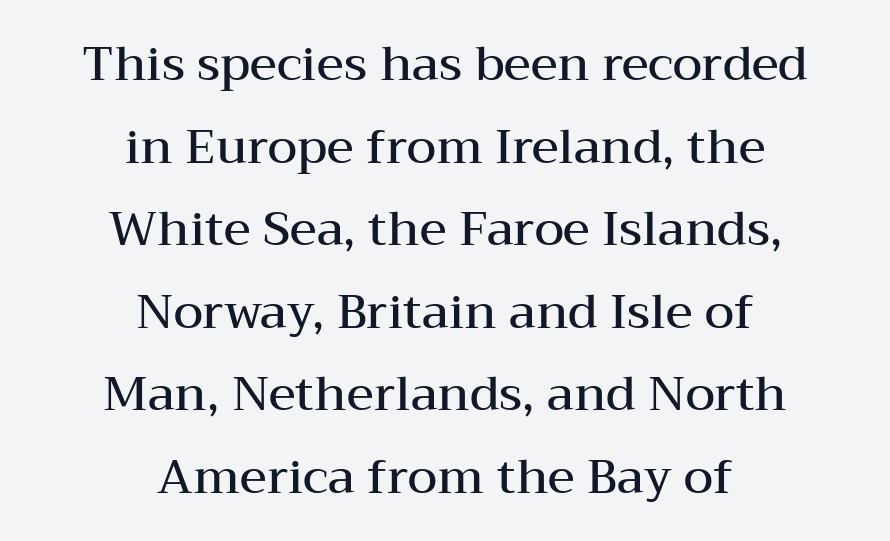
A typesetter would call this zero additional tracking. Stroke thickness is moderately raised; the sample reads as semibold. Descenders are the only things crossing below the line. Every stem runs plumb, perpendicular to the baseline. Horizontal alignment here is central, giving a formal, balanced look. The type family on display is of the serif kind.
